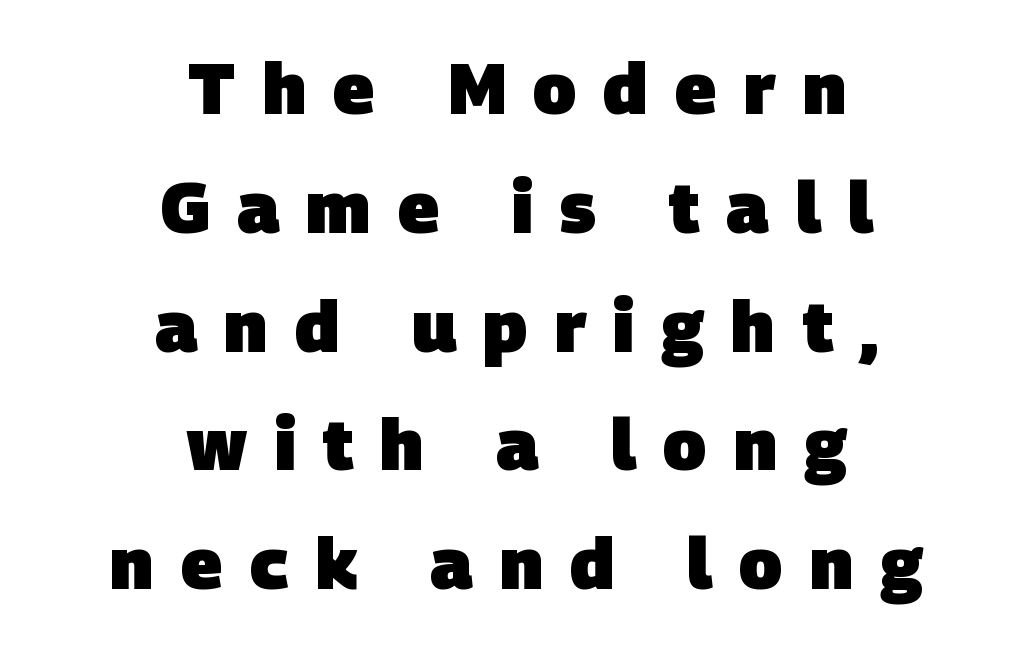
Compared with typical paragraphs, the rows here are spaced about the same. Is the type bold? Yes — the strokes are clearly thick and heavy. Regarding serifs, this sample does without them. Is the block centered? Yes — each line is placed symmetrically about the middle. Display-style spreading of the glyphs; the letterfit is very open. This rendering features lettering with no underline.
